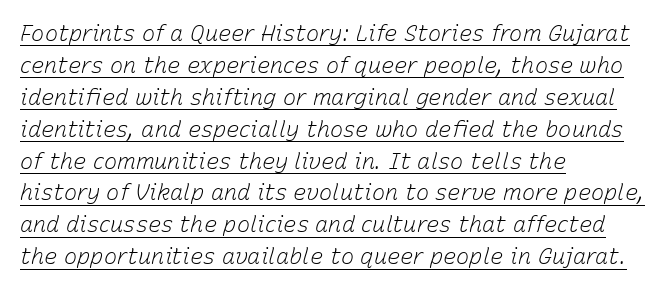
Q: Is the text bold? A: No.
Q: Is the text italic (slanted)? A: Yes, it leans right by about 15 degrees.
Q: Is the text underlined? A: Yes.
Q: How is the paragraph aligned? A: Left-aligned.
Q: Is the spacing between letters normal or unusually wide? A: Normal.
Q: Is the spacing between lines tight, normal or loose? A: Normal.
